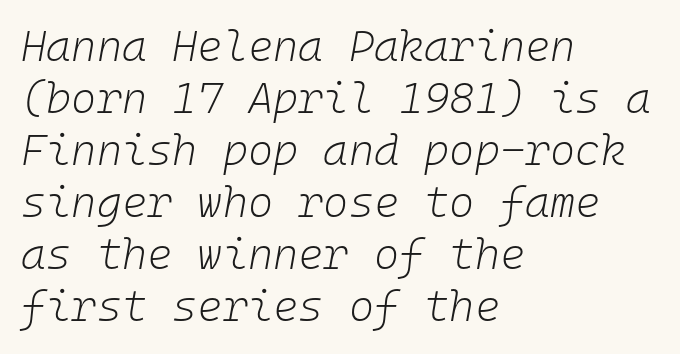
Q: Is the text bold? A: No.
Q: Is the text italic (slanted)? A: Yes, it leans right by about 10 degrees.
Q: Is the text underlined? A: No.
Q: How is the paragraph aligned? A: Left-aligned.
Q: Is the spacing between letters normal or unusually wide? A: Normal.
Q: Width (condensed, normal, or wide)? A: Normal.
Q: Stroke contrast? A: Low.
Q: x-height? A: Medium.
Q: Monospaced? A: Yes.
